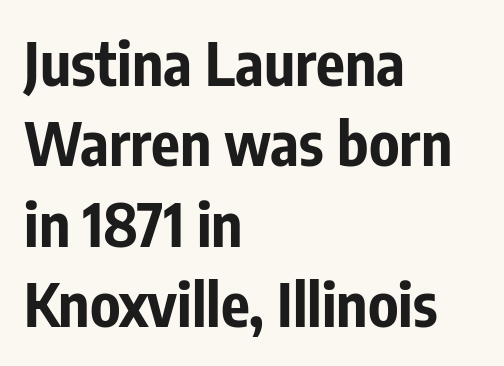
Q: Is the text bold? A: Yes.
Q: Is the text italic (slanted)? A: No, it is upright.
Q: Is the typeface a serif or a sans-serif typeface? A: Sans-serif.
Q: Is the text underlined? A: No.
Q: How is the paragraph aligned? A: Left-aligned.
Q: Is the spacing between letters normal or unusually wide? A: Normal.
Q: Is the spacing between lines tight, normal or loose? A: Normal.
Q: Width (condensed, normal, or wide)? A: Condensed.
Q: Stroke contrast? A: Low.
Q: x-height? A: Medium.
Q: Monospaced? A: No.
